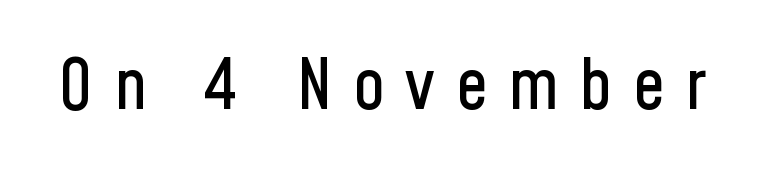
Q: Is the text italic (slanted)? A: No, it is upright.
Q: Is the typeface a serif or a sans-serif typeface? A: Sans-serif.
Q: Is the text underlined? A: No.
Q: Is the spacing between letters normal or unusually wide? A: Unusually wide.
Q: Width (condensed, normal, or wide)? A: Condensed.
Q: Stroke contrast? A: Low.
Q: x-height? A: Medium.
Q: Monospaced? A: No.
